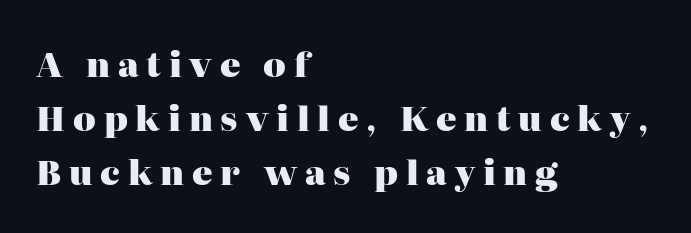
The axis of the letterforms is exactly vertical. Font category for this specimen: serif. The tracking jumps out immediately: characters are airy and widely separated. Notice how thick the strokes are: this is what a full bold looks like. Baseline-to-baseline distance is the conventional proportion of letter height.
